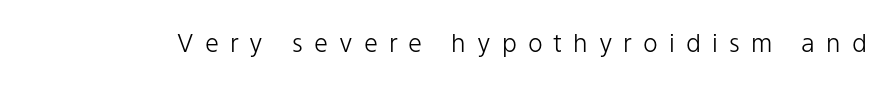
Spacing between characters has been opened up far beyond the box default. Check the space under the baseline: it is left empty. The axis of the letterforms is exactly vertical. The typesetting does not lean heavy: it is not bold.
